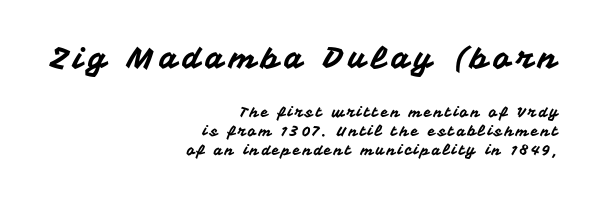
The image shows 30 px sans-serif type; set right-aligned, normal line spacing (1.34x), not underlined; the first (top) block is 2.14x larger; medium stroke contrast and a medium x-height.
